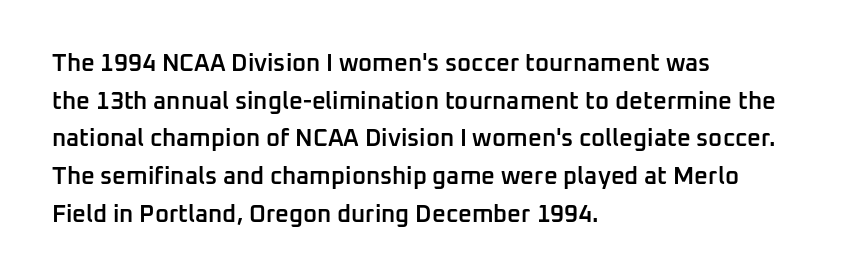
{"italic": "no", "bold": "semi", "underline": "no", "align": "left", "line_spacing": "normal", "line_spacing_ratio": 1.57, "letter_spacing": "normal", "letter_spacing_em": 0.0, "glyph_px": 24}
